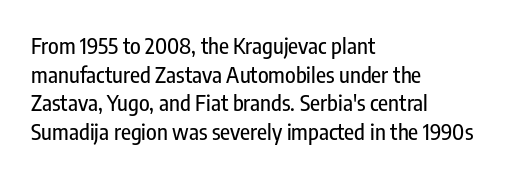
{"italic": "no", "underline": "no", "align": "left", "line_spacing": "normal", "line_spacing_ratio": 1.3, "letter_spacing": "normal", "letter_spacing_em": 0.0, "glyph_px": 22}
